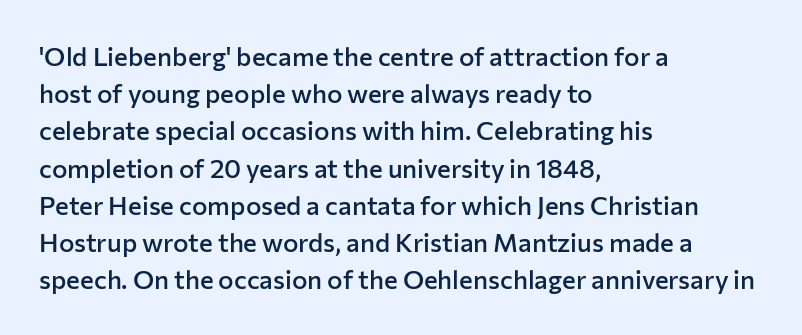
Q: Is the text bold? A: Semi-bold.
Q: Is the text italic (slanted)? A: No, it is upright.
Q: Is the text underlined? A: No.
Q: How is the paragraph aligned? A: Left-aligned.
Q: Is the spacing between letters normal or unusually wide? A: Normal.
Q: Is the spacing between lines tight, normal or loose? A: Normal.
